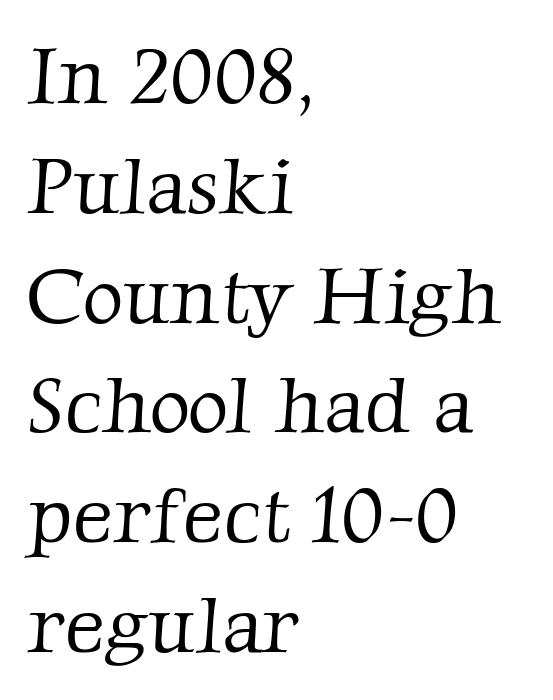
These lines sit exactly where default settings would place them. Note: serifs present on the glyphs. Weight: regular or lighter. No word sits above an underline. Think of a printed novel: that variable character pitch is what you see here.
